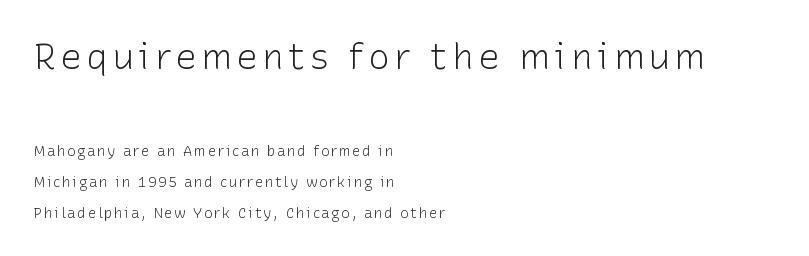
The image shows 36 px light sans-serif type, upright; set left-aligned, loose line spacing (2.2x), not underlined; the first (top) block is 2.57x larger; low stroke contrast and a medium x-height.
